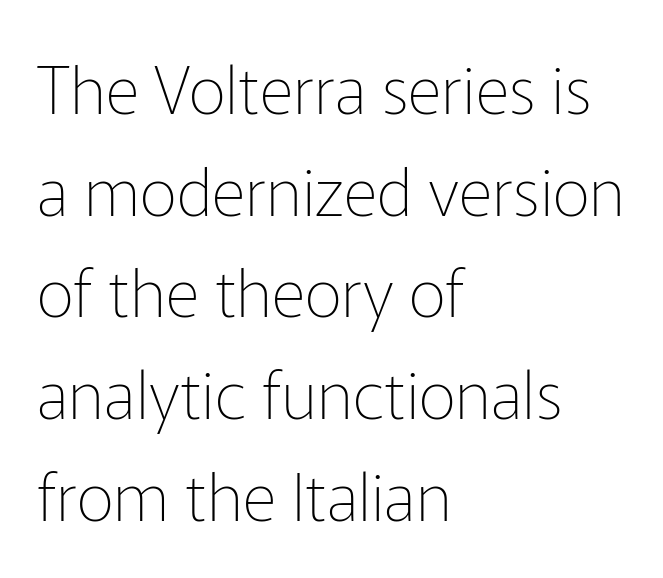
The image shows 66 px thin sans-serif type, upright; set left-aligned, normal line spacing (1.54x), normal letter spacing, not underlined; low stroke contrast and a medium x-height.
